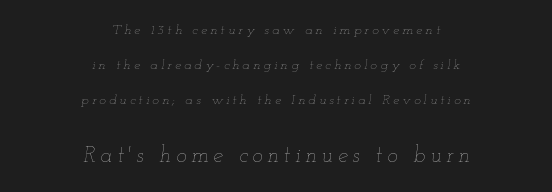
The image shows 22 px text type, italic (leaning right); set centered, loose line spacing (2.49x), unusually wide letter spacing (+0.22 em), not underlined; the second (bottom) block is 1.57x larger.
